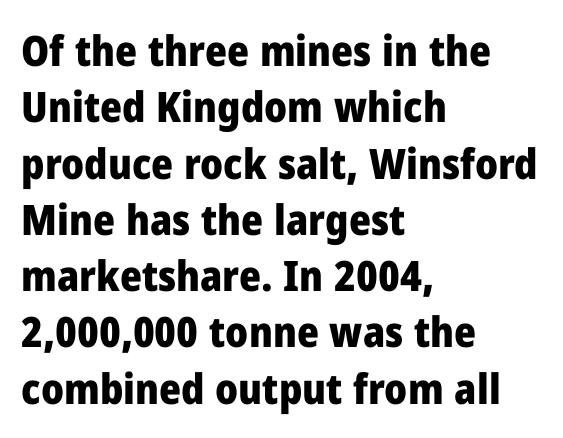
Just letters on the line, the space beneath them empty. This sample uses an upright cut, with every glyph sitting square on the baseline. The horizontal fit of the characters is conventional and even. Students, observe: this is what conventionally led text looks like. The glyphs have the mass of a bold cut.
